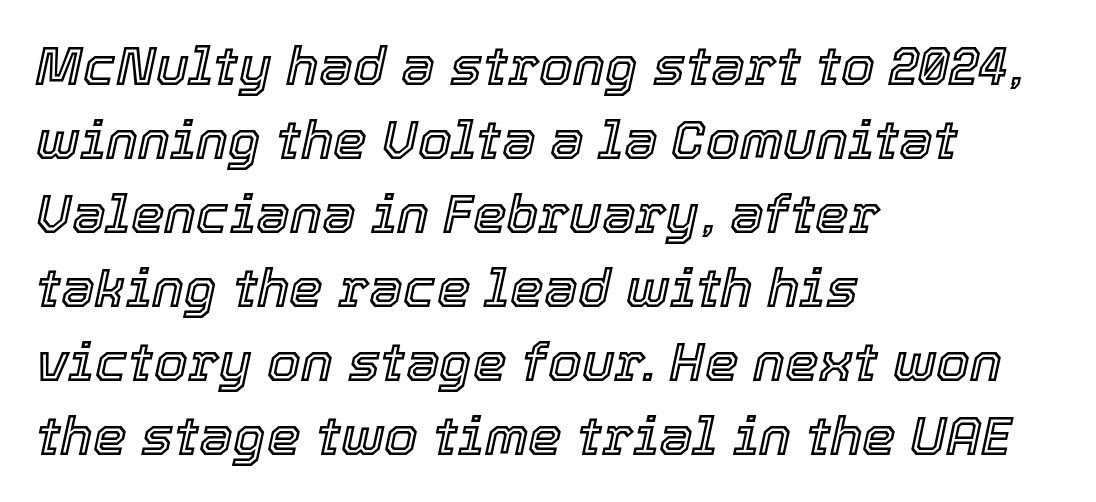
{"italic": "yes", "lean": "right", "slant_degrees": 12, "width": "normal", "x_height": "medium", "monospaced": "no", "underline": "no", "align": "left", "line_spacing": "normal", "line_spacing_ratio": 1.37, "letter_spacing": "normal", "letter_spacing_em": 0.0, "glyph_px": 54}
